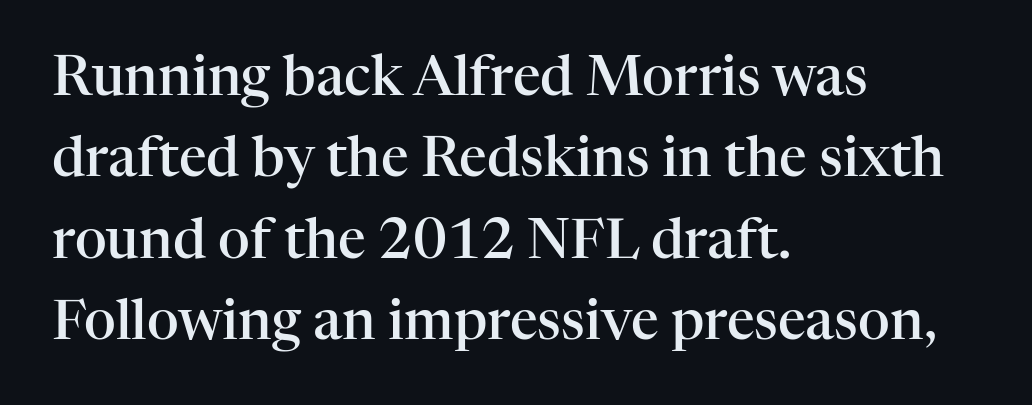
The image shows 55 px semibold serif type, upright; set left-aligned, normal line spacing (1.48x), normal letter spacing, not underlined; high stroke contrast and a medium x-height.
